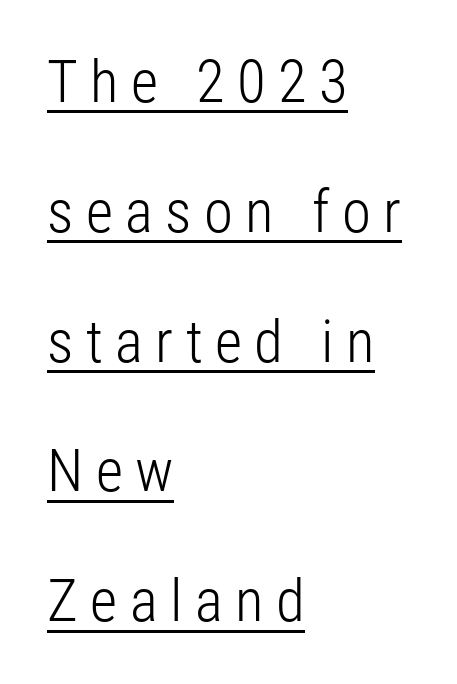
Casual observation: everything's shoved over to the left. The line-height multiplier appears high, well above default. Note: no serifs on the glyphs. The characters are drawn with everyday or finer stroke widths. Varying glyph widths throughout — classic text-font behaviour. Is the letter spacing exaggerated? Yes — the characters are pushed far apart.
